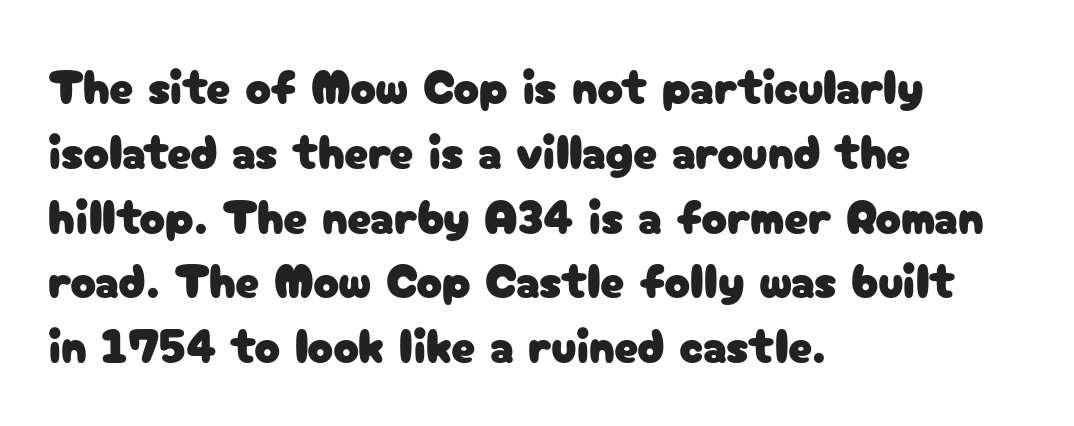
The image shows 48 px sans-serif type, upright; set left-aligned, normal line spacing (1.35x), normal letter spacing, not underlined; low stroke contrast and a medium x-height.
